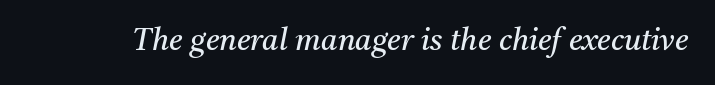
The image shows 30 px regular-weight serif type, italic (leaning right); set normal letter spacing, not underlined; medium stroke contrast and a medium x-height.
